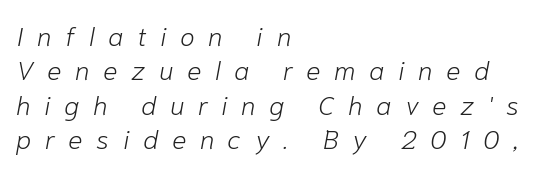
Descenders are the only things crossing below the line. The paragraph has a hard left edge and a soft right edge. This is not heavy type; no bold has been used. Each word looks stretched out because of the extra space between its letters. Emphasis-style slanted type is in use.
